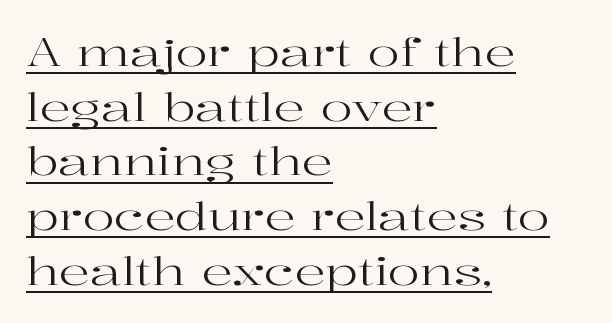
The image shows 38 px regular-weight, wide serif type, upright; set left-aligned, normal line spacing (1.44x), normal letter spacing, underlined; high stroke contrast and a medium x-height.
